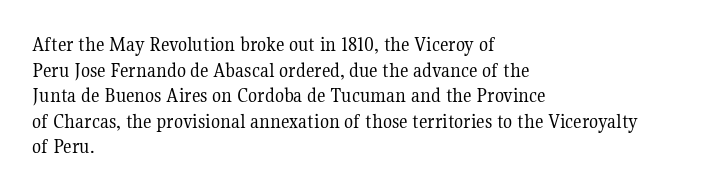
Q: Is the text bold? A: No.
Q: Is the text italic (slanted)? A: No, it is upright.
Q: Is the text underlined? A: No.
Q: How is the paragraph aligned? A: Left-aligned.
Q: Is the spacing between letters normal or unusually wide? A: Normal.
